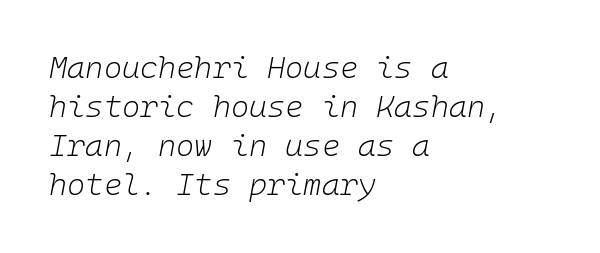
A clean baseline with only descenders dipping below it. The rendering keeps characters at their native spacing. Does the copy run flush right? No — it runs flush left. Fixed-width glyphs throughout — classic coding-font behaviour. Regular leading.
